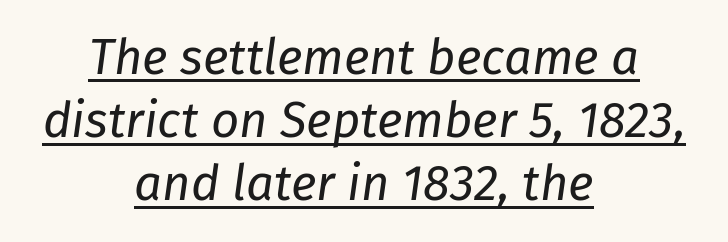
The image shows 49 px regular-weight type, italic (leaning right); set centered, normal line spacing (1.29x), normal letter spacing, underlined; low stroke contrast and a medium x-height.
